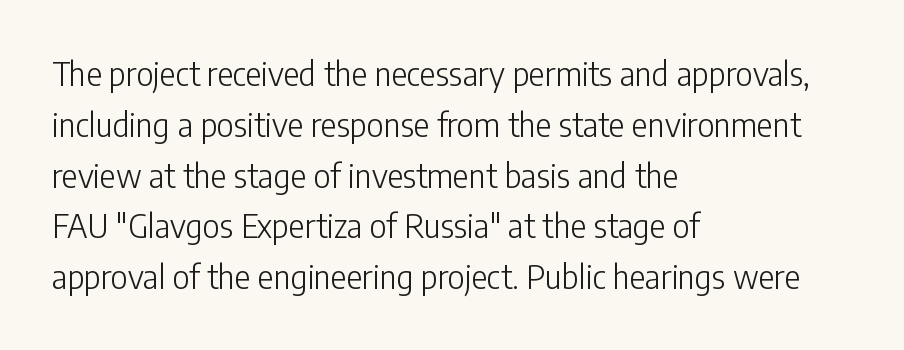
The image shows 33 px light, condensed sans-serif type, upright; set left-aligned, normal line spacing (1.54x), normal letter spacing, not underlined; low stroke contrast and a medium x-height.
